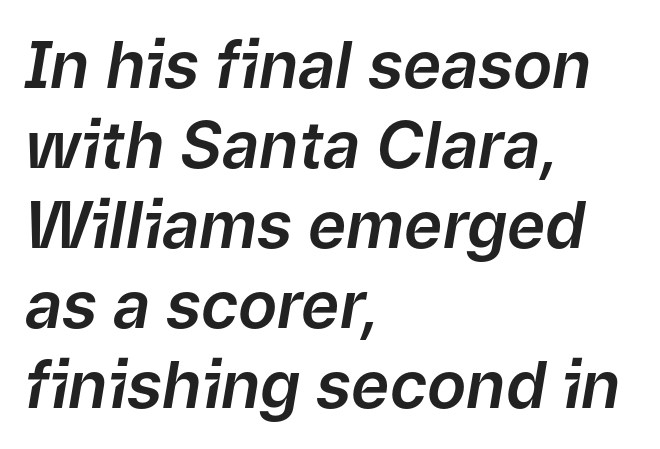
Tall strokes in this sample are angled rather than plumb. The line texture is even and compact thanks to regular tracking. Has an underline been added? It has not. Varying glyph widths throughout — classic text-font behaviour.
